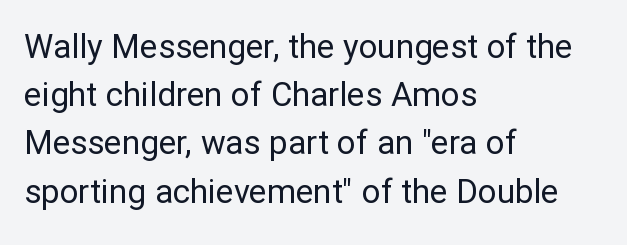
The weight would be labelled regular, book, light, or lighter still. The passage shown has conventional tracking throughout. Unmarked baselines from the first word to the last. Students, observe: this is what conventionally led text looks like. Do the characters align in a grid? No, the font is proportional.
